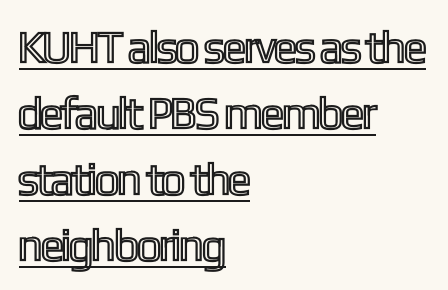
The image shows 45 px condensed type, upright; set left-aligned, normal line spacing (1.47x), normal letter spacing, underlined; a medium x-height.
